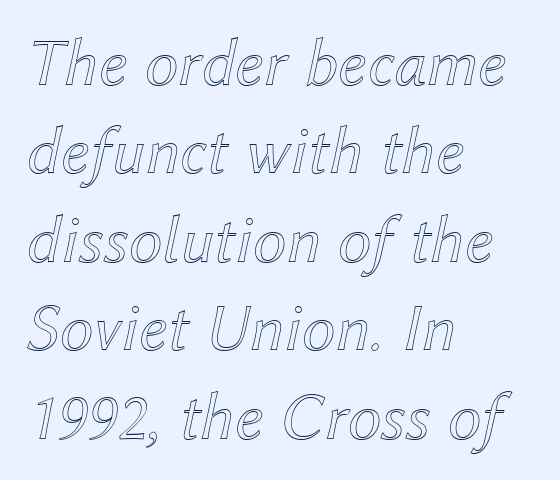
{"italic": "yes", "lean": "right", "slant_degrees": 12, "width": "normal", "x_height": "medium", "monospaced": "no", "underline": "no", "align": "left", "line_spacing": "normal", "line_spacing_ratio": 1.3, "letter_spacing": "normal", "letter_spacing_em": 0.0, "glyph_px": 68}
